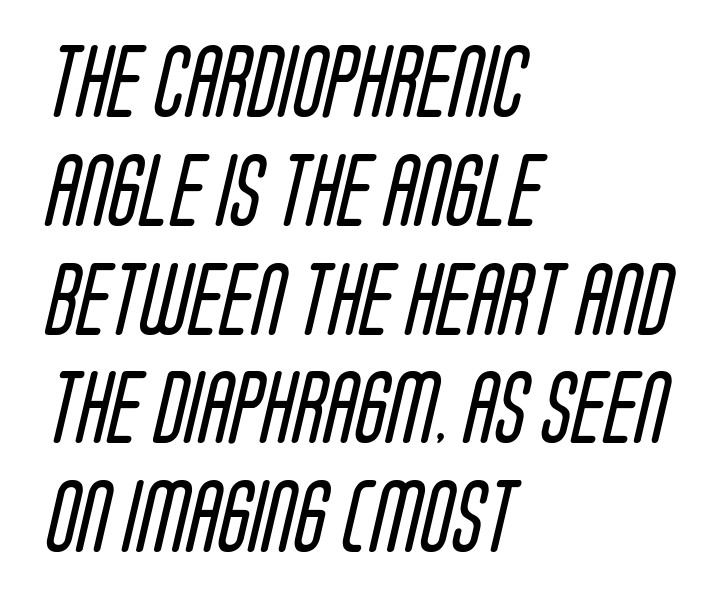
Q: Is the text bold? A: No.
Q: Is the typeface a serif or a sans-serif typeface? A: Sans-serif.
Q: Is the text underlined? A: No.
Q: How is the paragraph aligned? A: Left-aligned.
Q: Is the spacing between letters normal or unusually wide? A: Normal.
Q: Is the spacing between lines tight, normal or loose? A: Normal.
Q: Width (condensed, normal, or wide)? A: Condensed.
Q: Stroke contrast? A: Low.
Q: x-height? A: Large.
Q: Monospaced? A: No.
